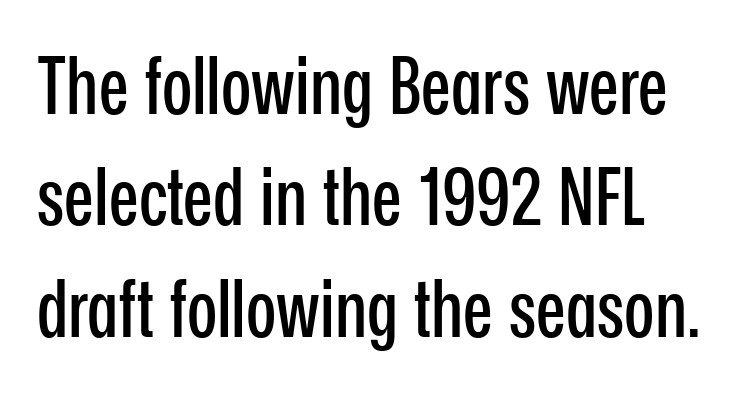
Style check: upright. Does extra space separate the letters? No, they use regular spacing. The space directly below the letters is spotless. The block of text has a typical density, with ordinary space between rows. Does the type have serifs? No, each stem ends abruptly.
